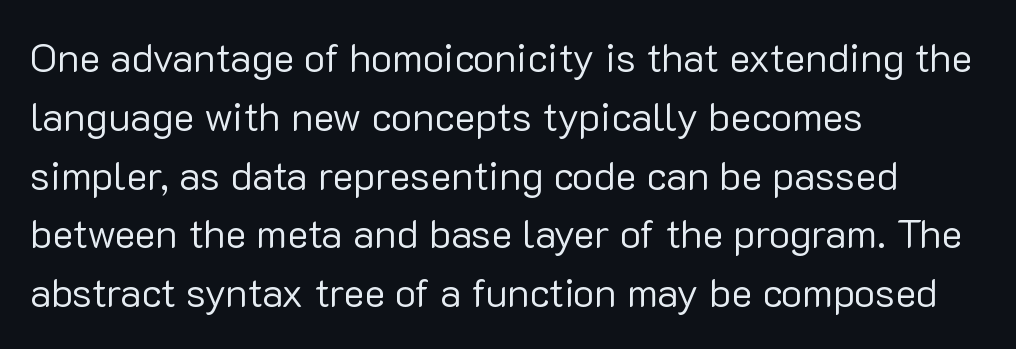
The image shows 40 px regular-weight sans-serif type, upright; set left-aligned, normal line spacing (1.47x), normal letter spacing, not underlined; low stroke contrast and a medium x-height.
